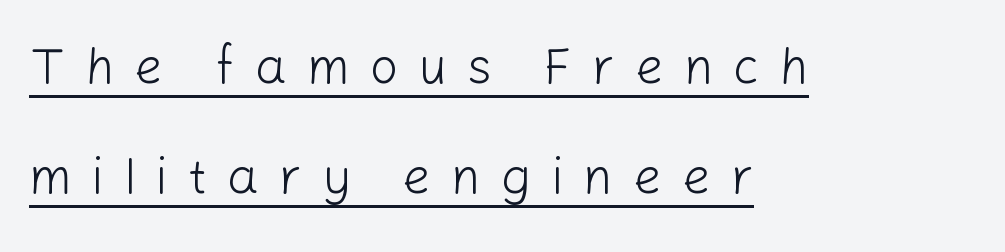
The image shows 50 px light sans-serif type, upright; set left-aligned, loose line spacing (2.2x), unusually wide letter spacing (+0.4 em), underlined; low stroke contrast and a medium x-height.
